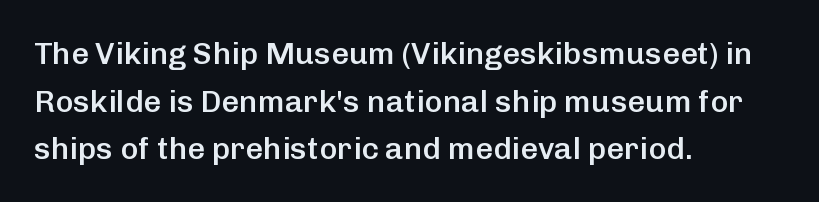
The foot of each line stays bare and open. Note the varied advance widths — an 'i' is clearly narrower than an 'm'. You can tell from the bare stems that sans-serif type was used. Teacher's note: observe the even left margin — that is flush-left alignment. Posture: vertical.
